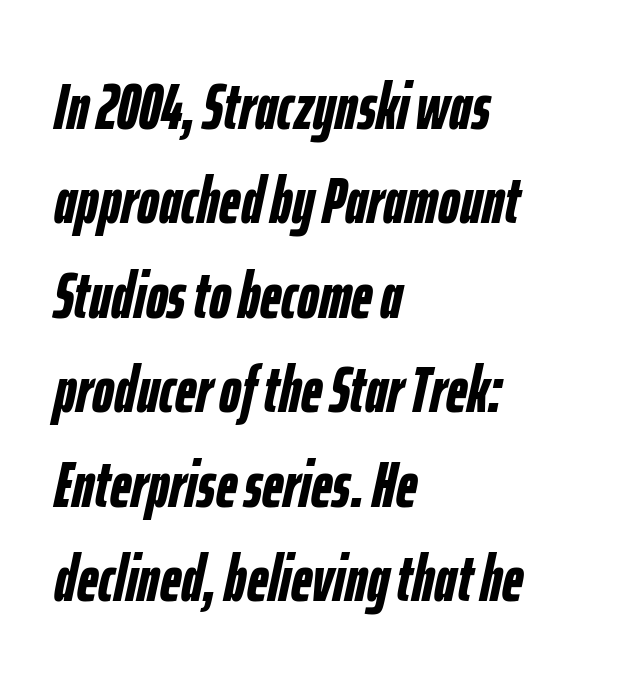
Q: Is the text bold? A: Yes.
Q: Is the text italic (slanted)? A: Yes, it leans right by about 12 degrees.
Q: Is the text underlined? A: No.
Q: How is the paragraph aligned? A: Left-aligned.
Q: Is the spacing between letters normal or unusually wide? A: Normal.
Q: Is the spacing between lines tight, normal or loose? A: Normal.
Q: Width (condensed, normal, or wide)? A: Condensed.
Q: Stroke contrast? A: Low.
Q: x-height? A: Medium.
Q: Monospaced? A: No.
